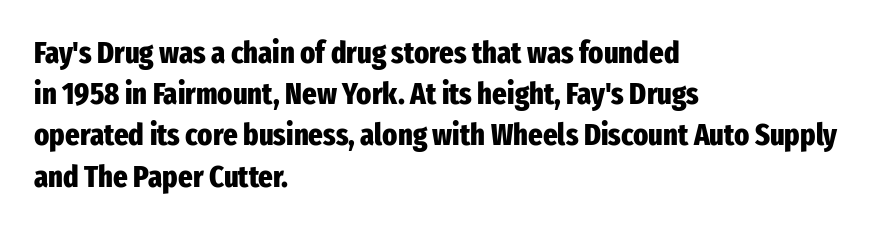
The passage shown has conventional tracking throughout. The face used here has the dense, thick strokes of a bold. The typeface chosen for these lines omits serifs. Which margin do the lines hug? The left one — the right edge is uneven. Varying glyph widths throughout — classic text-font behaviour. The rows are spaced the way most documents space them.
